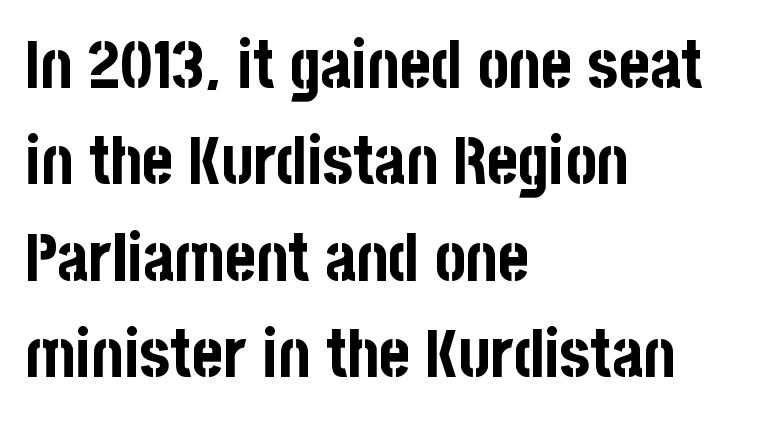
Interline gaps are of average width in this sample. Examine the stroke ends and you'll find no serifs. The glyphs are unaccompanied by any horizontal stroke below them. All the whitespace from short lines collects on the right.
